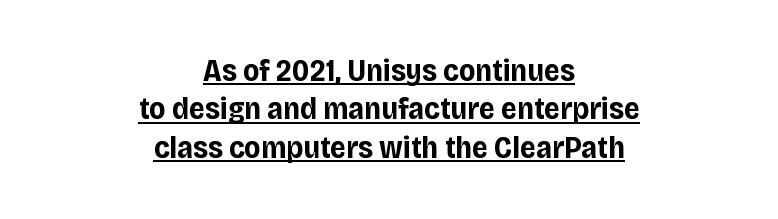
Are there feet on the stems? There aren't — it's a sans. On the weight axis this lands at bold, roughly 700. The face used here is proportionally spaced, like ordinary book or web type. In terms of posture, this sample is upright.
